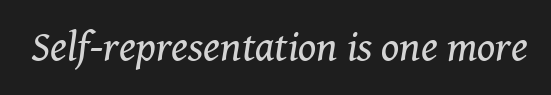
This rendering leaves character spacing at its baseline value. These glyphs show unthickened strokes, regular width or finer. The rendering uses natural spacing where letterforms have individual widths. Decoration check: the copy has no underline.
